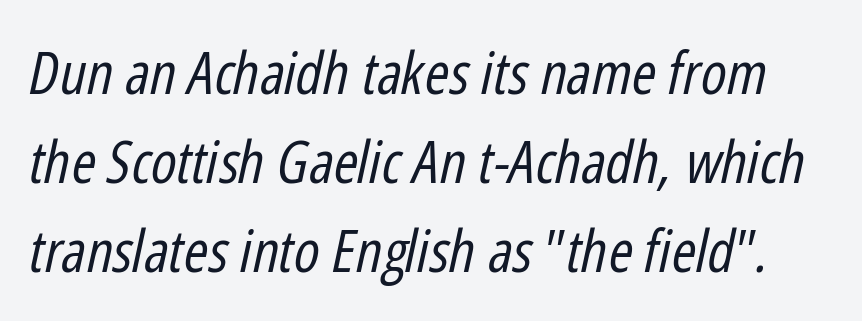
{"italic": "yes", "lean": "right", "slant_degrees": 12, "bold": "no", "weight": "regular", "width": "condensed", "stroke_contrast": "low", "x_height": "medium", "monospaced": "no", "underline": "no", "line_spacing": "normal", "line_spacing_ratio": 1.51, "letter_spacing": "normal", "letter_spacing_em": 0.0, "glyph_px": 59}
